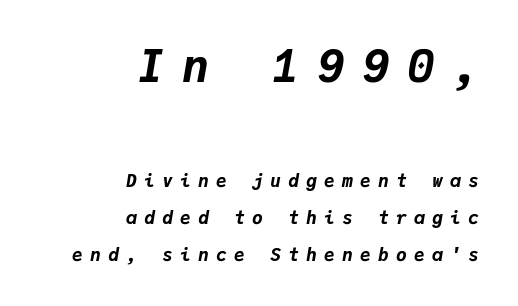
{"italic": "yes", "lean": "right", "slant_degrees": 9, "bold": "yes", "weight": "bold", "width": "normal", "stroke_contrast": "low", "x_height": "medium", "monospaced": "yes", "underline": "no", "align": "right", "line_spacing": "loose", "line_spacing_ratio": 2.08, "letter_spacing": "wide", "letter_spacing_em": 0.4, "larger_block": "first", "size_ratio": 2.5, "glyph_px": 45}
